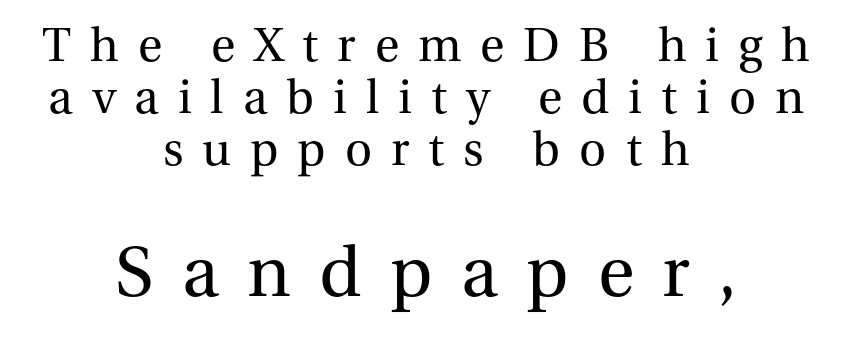
Q: Is the text bold? A: No.
Q: Is the text italic (slanted)? A: No, it is upright.
Q: Is the typeface a serif or a sans-serif typeface? A: Serif.
Q: Is the text underlined? A: No.
Q: How is the paragraph aligned? A: Centered.
Q: Is the spacing between letters normal or unusually wide? A: Unusually wide.
Q: Is the spacing between lines tight, normal or loose? A: Tight.
Q: Which block of text is set in a larger size, the first (top) or the second (bottom)? A: The second (bottom) one.
Q: Width (condensed, normal, or wide)? A: Normal.
Q: Stroke contrast? A: Medium.
Q: x-height? A: Medium.
Q: Monospaced? A: No.
